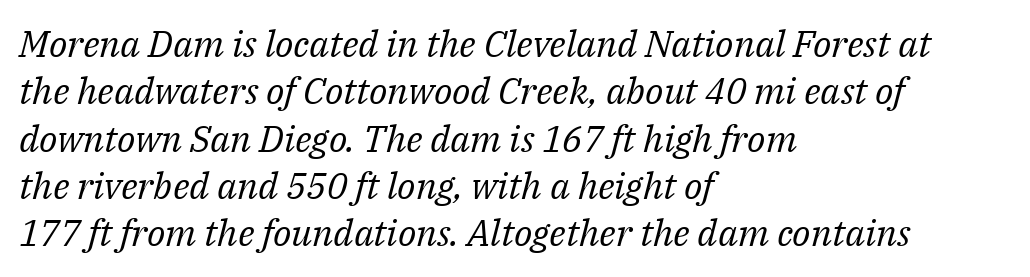
The image shows 37 px regular-weight serif type, italic (leaning right); set left-aligned, normal line spacing (1.28x), normal letter spacing, not underlined; medium stroke contrast and a medium x-height.
